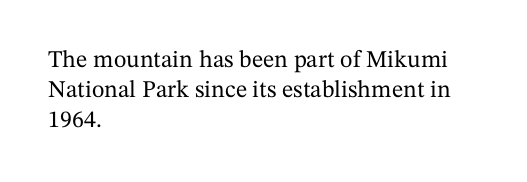
Leading: standard. Ascenders rise straight up at ninety degrees. The text block is weighted toward the left margin, trailing off unevenly rightward. Default kerning and tracking; the words read as compact shapes. Underlining? Definitely not there.
